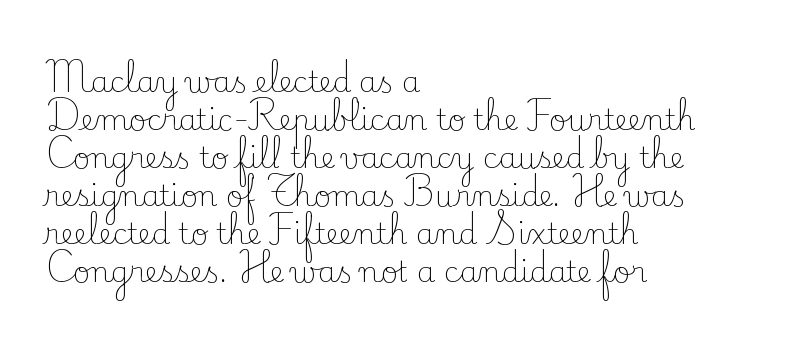
{"serif": "yes", "italic": "no", "bold": "no", "weight": "light", "width": "normal", "stroke_contrast": "low", "x_height": "small", "monospaced": "no", "underline": "no", "align": "left", "line_spacing": "normal", "line_spacing_ratio": 1.31, "letter_spacing": "normal", "letter_spacing_em": 0.0, "glyph_px": 29}
